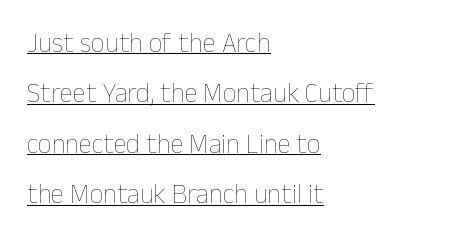
{"italic": "no", "bold": "no", "underline": "yes", "align": "left", "line_spacing_ratio": 1.87, "letter_spacing": "normal", "letter_spacing_em": 0.0, "glyph_px": 27}
